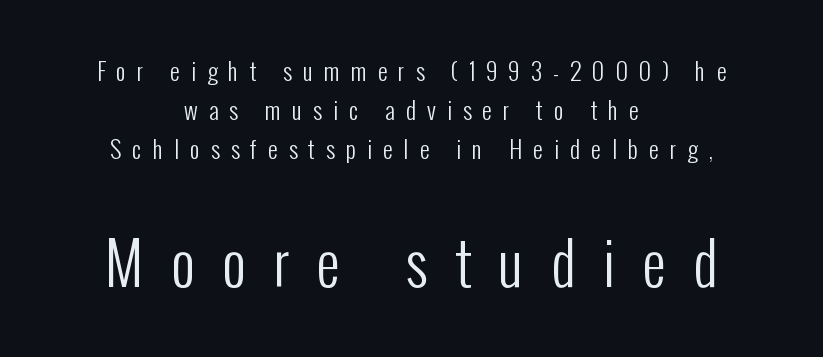
{"serif": "no", "italic": "no", "bold": "no", "weight": "regular", "width": "condensed", "stroke_contrast": "low", "x_height": "medium", "monospaced": "no", "underline": "no", "align": "center", "line_spacing": "normal", "line_spacing_ratio": 1.62, "letter_spacing": "wide", "letter_spacing_em": 0.46, "larger_block": "second", "size_ratio": 2.46, "glyph_px": 59}
